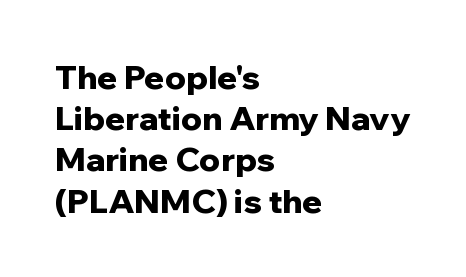
Q: Is the text bold? A: Yes.
Q: Is the text italic (slanted)? A: No, it is upright.
Q: Is the typeface a serif or a sans-serif typeface? A: Sans-serif.
Q: Is the text underlined? A: No.
Q: How is the paragraph aligned? A: Left-aligned.
Q: Is the spacing between letters normal or unusually wide? A: Normal.
Q: Is the spacing between lines tight, normal or loose? A: Normal.
Q: Width (condensed, normal, or wide)? A: Normal.
Q: Stroke contrast? A: Low.
Q: x-height? A: Medium.
Q: Monospaced? A: No.
